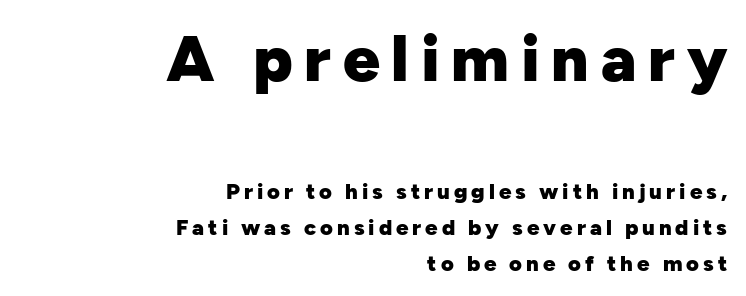
The image shows 65 px heavy sans-serif type, upright; set right-aligned, normal line spacing (1.64x), not underlined; the first (top) block is 2.95x larger; low stroke contrast and a medium x-height.
